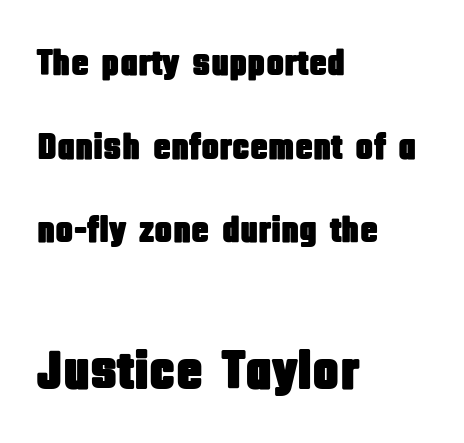
{"serif": "no", "italic": "no", "width": "condensed", "stroke_contrast": "low", "x_height": "large", "monospaced": "no", "underline": "no", "align": "left", "line_spacing": "loose", "line_spacing_ratio": 2.26, "letter_spacing": "normal", "letter_spacing_em": 0.0, "larger_block": "second", "size_ratio": 1.49, "glyph_px": 55}
